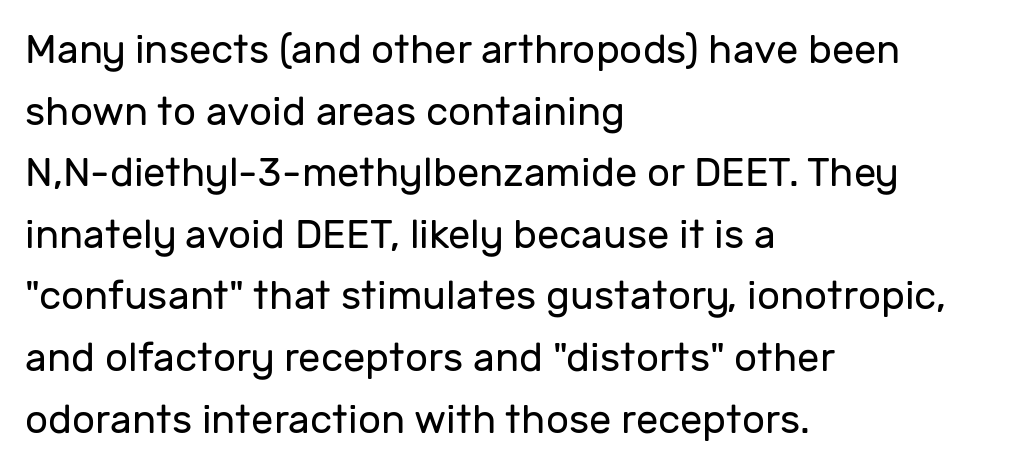
{"serif": "no", "italic": "no", "bold": "no", "weight": "regular", "width": "normal", "stroke_contrast": "low", "x_height": "medium", "monospaced": "no", "underline": "no", "align": "left", "line_spacing": "normal", "line_spacing_ratio": 1.54, "letter_spacing": "normal", "letter_spacing_em": 0.0, "glyph_px": 40}
